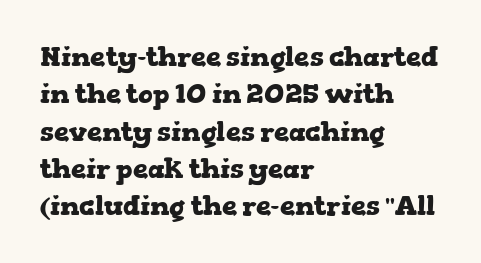
The image shows 27 px bold type, upright; set left-aligned, normal line spacing (1.38x), normal letter spacing, not underlined.
